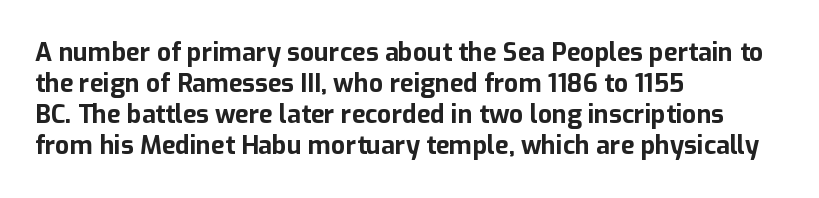
You'd pick this weight for a headline — it's a proper bold. Upright lettering throughout. Nothing unusual about the tracking: characters are spaced as the font intends. Check the space under the baseline: it is left empty.
